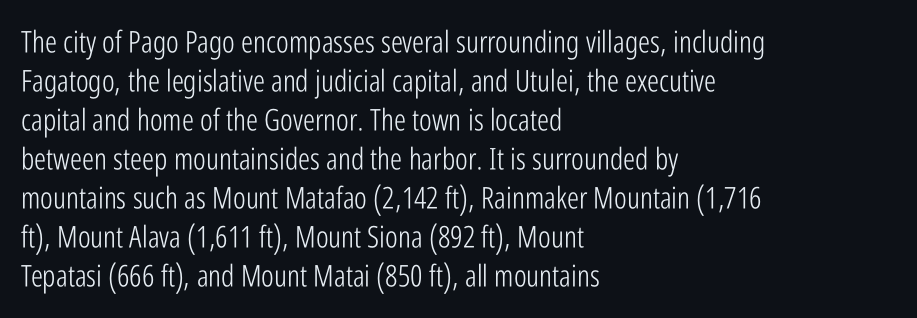
Letters rest on an invisible, unmarked baseline. The lettering stays uniformly vertical, giving the passage a roman look. Regular leading. One-word summary of the alignment: left. The face used here is proportionally spaced, like ordinary book or web type. Letters have the restrained weight of plain body copy at most.
